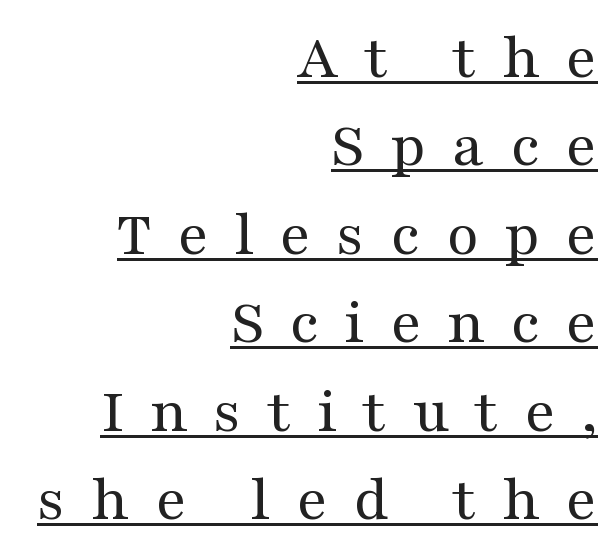
{"serif": "yes", "italic": "no", "bold": "no", "weight": "regular", "width": "wide", "stroke_contrast": "medium", "x_height": "medium", "monospaced": "no", "underline": "yes", "align": "right", "line_spacing": "normal", "line_spacing_ratio": 1.34, "letter_spacing": "wide", "letter_spacing_em": 0.38, "glyph_px": 66}
